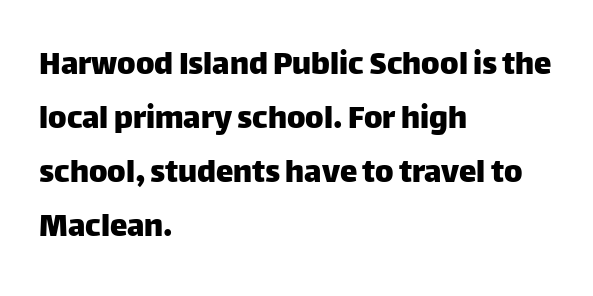
In terms of letterform style, serifs are entirely absent. Descender tails drop into unmarked territory. Posture: vertical. There is no visible air inserted between adjacent glyphs.
